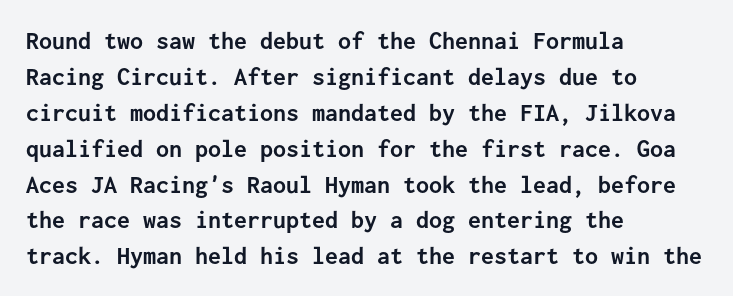
{"italic": "no", "bold": "yes", "underline": "no", "align": "left", "line_spacing": "normal", "line_spacing_ratio": 1.38, "letter_spacing": "normal", "letter_spacing_em": 0.0, "glyph_px": 26}
